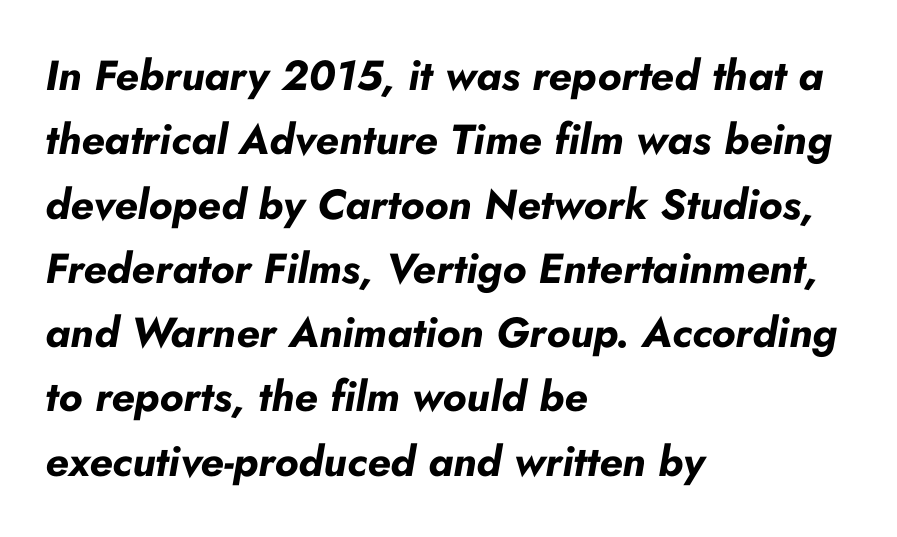
Q: Is the text bold? A: Yes.
Q: Is the text italic (slanted)? A: Yes, it leans right by about 10 degrees.
Q: Is the text underlined? A: No.
Q: How is the paragraph aligned? A: Left-aligned.
Q: Is the spacing between letters normal or unusually wide? A: Normal.
Q: Is the spacing between lines tight, normal or loose? A: Normal.
Q: Width (condensed, normal, or wide)? A: Normal.
Q: Stroke contrast? A: Low.
Q: x-height? A: Small.
Q: Monospaced? A: No.
